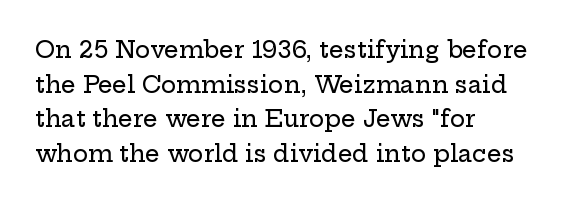
{"italic": "no", "underline": "no", "align": "left", "line_spacing": "normal", "line_spacing_ratio": 1.51, "letter_spacing": "normal", "letter_spacing_em": 0.0, "glyph_px": 23}
